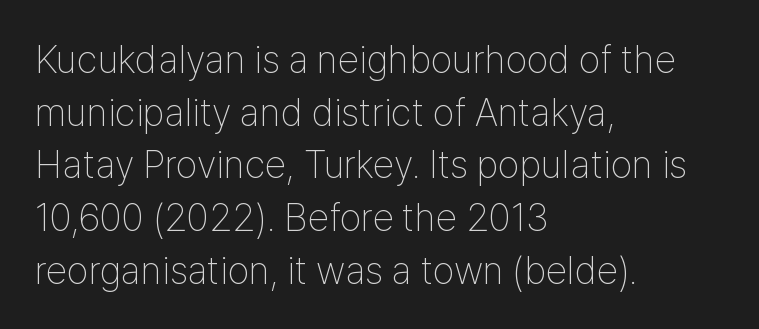
Q: Is the text bold? A: No.
Q: Is the text italic (slanted)? A: No, it is upright.
Q: Is the typeface a serif or a sans-serif typeface? A: Sans-serif.
Q: Is the text underlined? A: No.
Q: How is the paragraph aligned? A: Left-aligned.
Q: Is the spacing between letters normal or unusually wide? A: Normal.
Q: Is the spacing between lines tight, normal or loose? A: Normal.
Q: Width (condensed, normal, or wide)? A: Condensed.
Q: Stroke contrast? A: Low.
Q: x-height? A: Medium.
Q: Monospaced? A: No.
